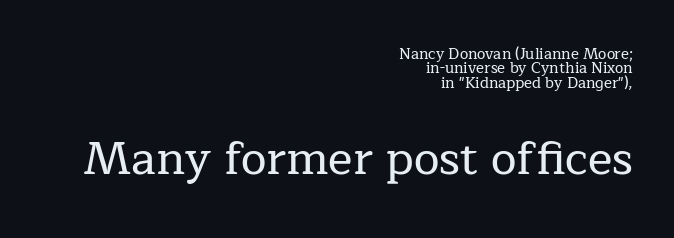
These lines are rendered in a variable-pitch font. Serifs: yes, visible at the terminals of the letterforms. The typography opts for an upright posture over an oblique one. Honestly, the letter spacing is just normal — you wouldn't notice it. Caption: upper text group reduced, lower text group enlarged. Horizontally, the lines are justified to the trailing edge only.
